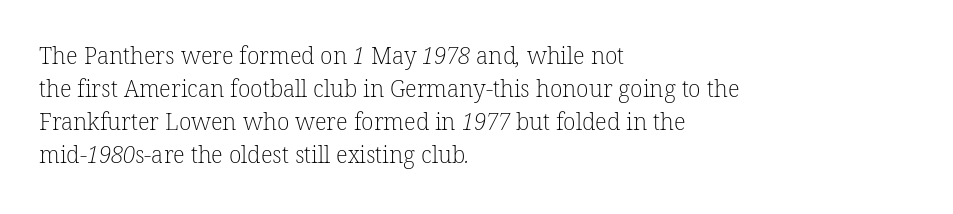
Q: Is the text bold? A: No.
Q: Is the text underlined? A: No.
Q: How is the paragraph aligned? A: Left-aligned.
Q: Is the spacing between letters normal or unusually wide? A: Normal.
Q: Is the spacing between lines tight, normal or loose? A: Normal.
